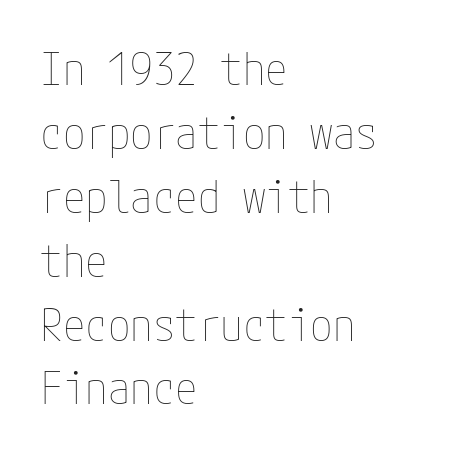
The image shows 45 px thin, condensed type, upright; set left-aligned, normal line spacing (1.42x), normal letter spacing, not underlined; low stroke contrast and a medium x-height.
